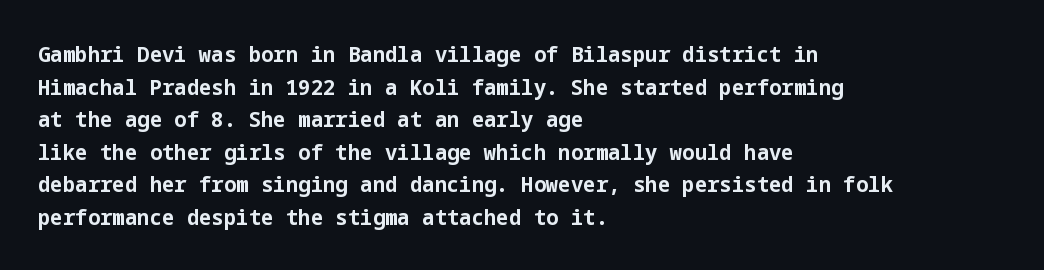
The letters stand straight up with perfectly vertical stems. Vertical spacing — default. Beneath every word, the page is bare. Typeset ragged right — the left edge is the straight one.
